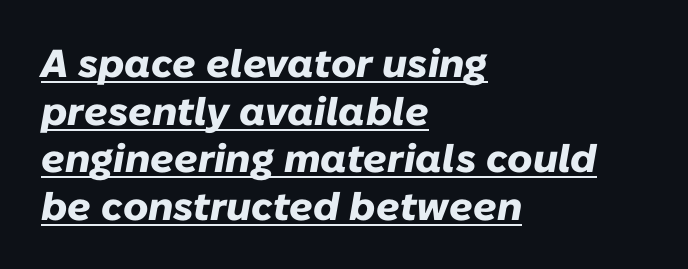
The image shows 39 px heavy type, italic (leaning right); set left-aligned, line spacing 1.22x, normal letter spacing, underlined; low stroke contrast and a medium x-height.
